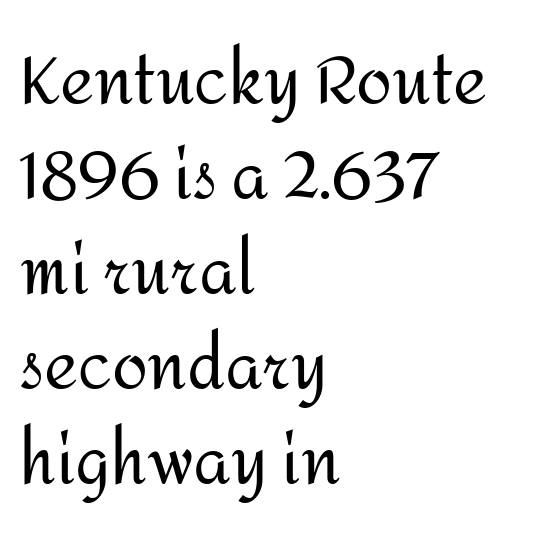
The typeface chosen for these lines omits serifs. Style check: upright. Compared with typical body copy, the letter spacing here is the same. Caption: face not bold, strokes unweighted. The ragged edge is on the right, which tells us the setting is flush left. The specimen omits any rule beneath the text block's lines.
